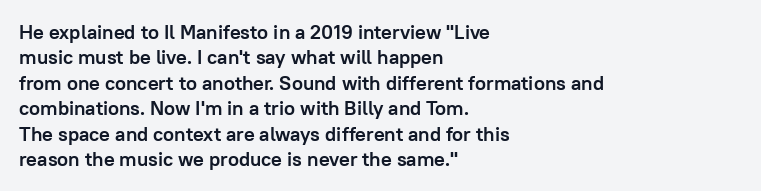
{"italic": "no", "bold": "yes", "underline": "no", "align": "left", "line_spacing": "normal", "line_spacing_ratio": 1.27, "letter_spacing": "normal", "letter_spacing_em": 0.0, "glyph_px": 20}
